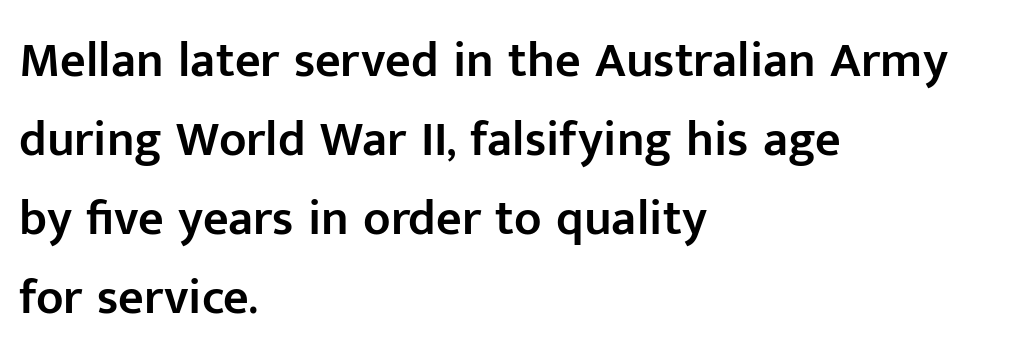
{"serif": "no", "italic": "no", "bold": "semi", "weight": "semibold", "width": "normal", "stroke_contrast": "low", "x_height": "medium", "monospaced": "no", "underline": "no", "align": "left", "line_spacing": "normal", "line_spacing_ratio": 1.58, "letter_spacing": "normal", "letter_spacing_em": 0.0, "glyph_px": 50}
